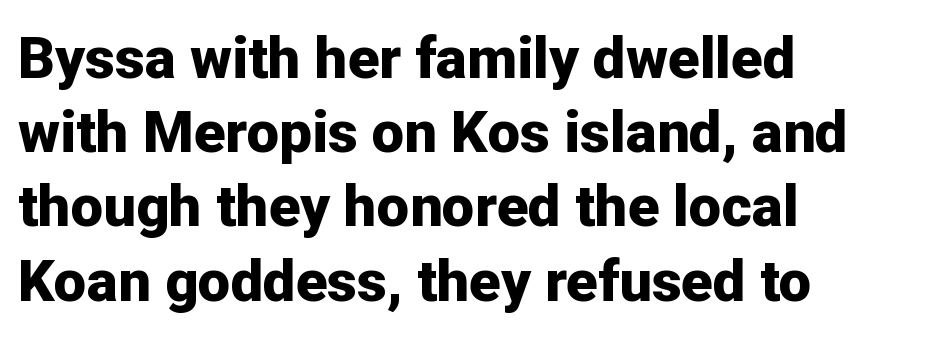
{"serif": "no", "italic": "no", "bold": "yes", "weight": "bold", "width": "normal", "stroke_contrast": "low", "x_height": "medium", "monospaced": "no", "underline": "no", "align": "left", "line_spacing": "normal", "line_spacing_ratio": 1.28, "letter_spacing": "normal", "letter_spacing_em": 0.0, "glyph_px": 58}
